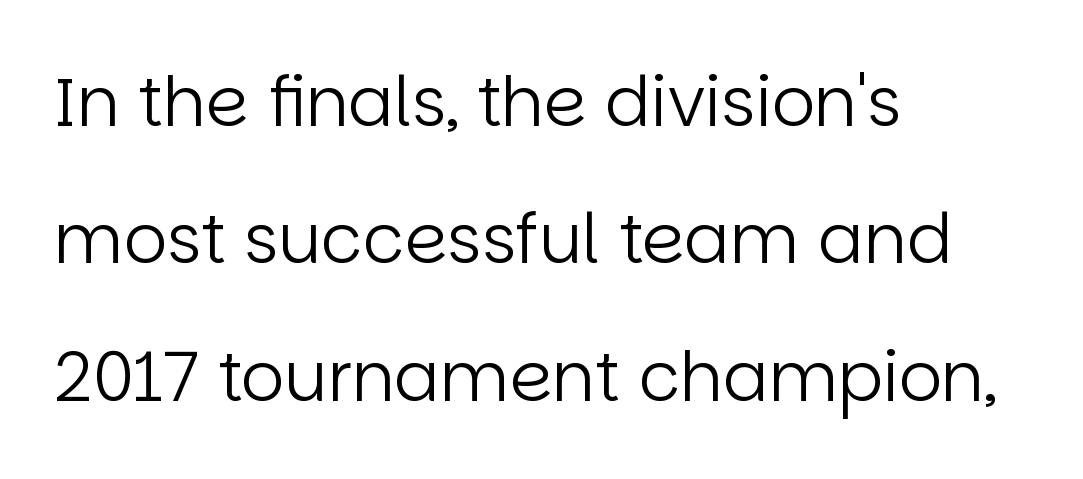
Q: Is the text bold? A: No.
Q: Is the text italic (slanted)? A: No, it is upright.
Q: Is the typeface a serif or a sans-serif typeface? A: Sans-serif.
Q: Is the text underlined? A: No.
Q: How is the paragraph aligned? A: Left-aligned.
Q: Is the spacing between letters normal or unusually wide? A: Normal.
Q: Is the spacing between lines tight, normal or loose? A: Loose.
Q: Width (condensed, normal, or wide)? A: Normal.
Q: Stroke contrast? A: Low.
Q: x-height? A: Large.
Q: Monospaced? A: No.
